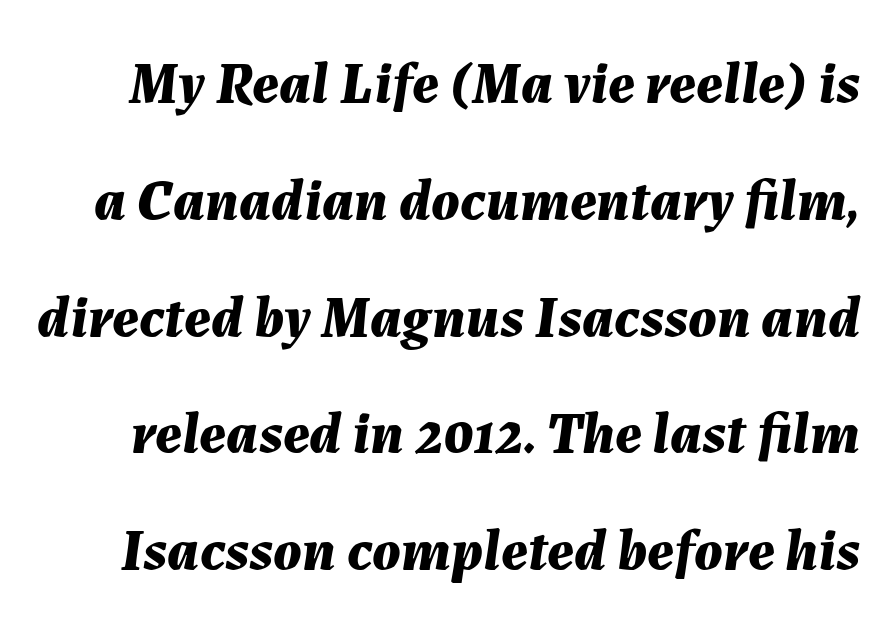
Horizontal bands of white between lines are thick stripes. Does extra space separate the letters? No, they use regular spacing. Slant detected: the letters are inclined. Students, this is bold: see how much ink each stroke carries.
